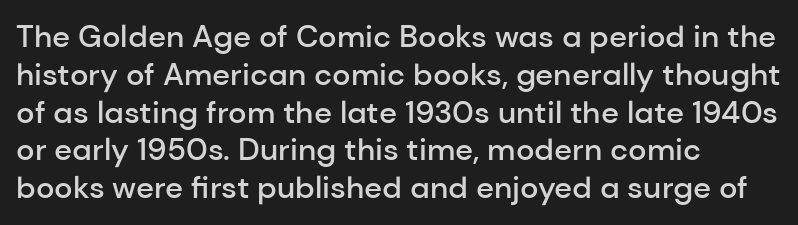
{"serif": "no", "italic": "no", "bold": "semi", "weight": "semibold", "width": "normal", "stroke_contrast": "low", "x_height": "medium", "monospaced": "no", "underline": "no", "align": "left", "line_spacing_ratio": 1.22, "letter_spacing": "normal", "letter_spacing_em": 0.0, "glyph_px": 31}
